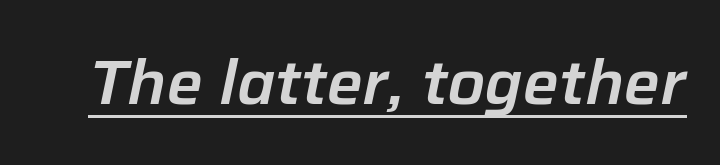
Spacing between characters is what you'd get straight out of the box. Varying glyph widths throughout — classic text-font behaviour. Underlining? Definitely there. The axis of the letterforms is tilted away from vertical.
